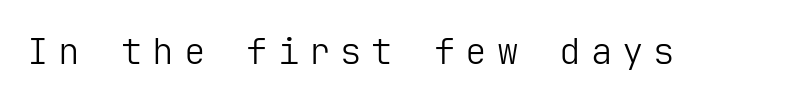
Q: Is the text bold? A: No.
Q: Is the text italic (slanted)? A: No, it is upright.
Q: Is the typeface a serif or a sans-serif typeface? A: Sans-serif.
Q: Is the text underlined? A: No.
Q: Is the spacing between letters normal or unusually wide? A: Unusually wide.
Q: Width (condensed, normal, or wide)? A: Normal.
Q: Stroke contrast? A: Low.
Q: x-height? A: Medium.
